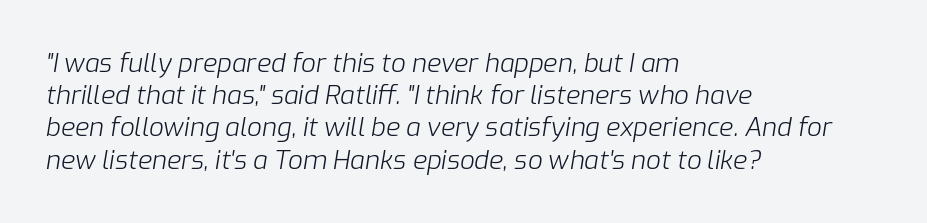
The image shows 26 px text type, italic (leaning right); set left-aligned, line spacing 1.24x, normal letter spacing, not underlined.
